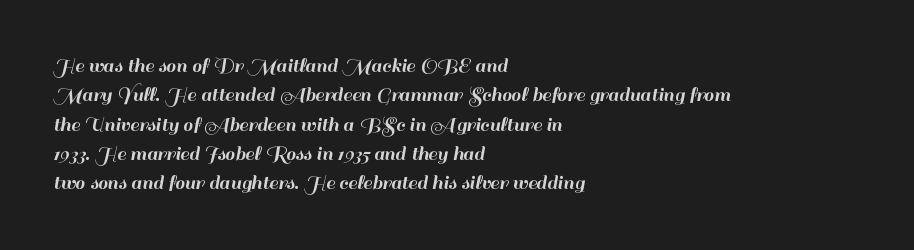
Q: Is the text italic (slanted)? A: Yes.
Q: Is the text underlined? A: No.
Q: How is the paragraph aligned? A: Left-aligned.
Q: Is the spacing between letters normal or unusually wide? A: Normal.
Q: Is the spacing between lines tight, normal or loose? A: Normal.
